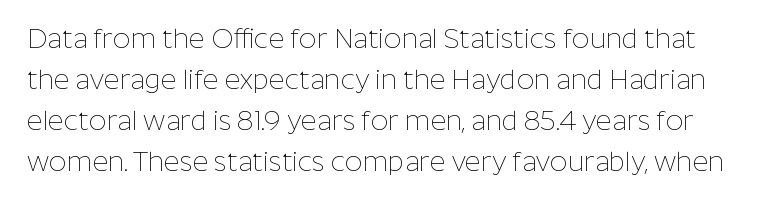
The image shows 27 px text type, upright; set normal line spacing (1.52x), normal letter spacing, not underlined.
